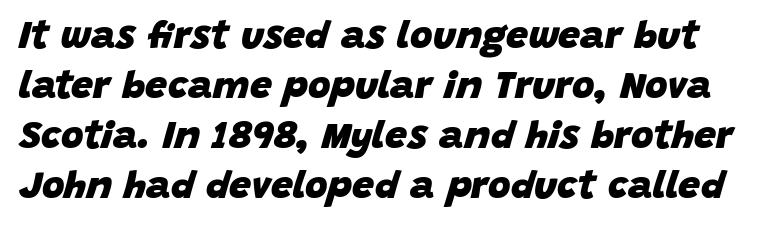
{"italic": "yes", "lean": "right", "slant_degrees": 15, "bold": "yes", "weight": "heavy", "width": "normal", "stroke_contrast": "low", "x_height": "large", "monospaced": "no", "underline": "no", "line_spacing": "normal", "line_spacing_ratio": 1.28, "letter_spacing": "normal", "letter_spacing_em": 0.0, "glyph_px": 39}
